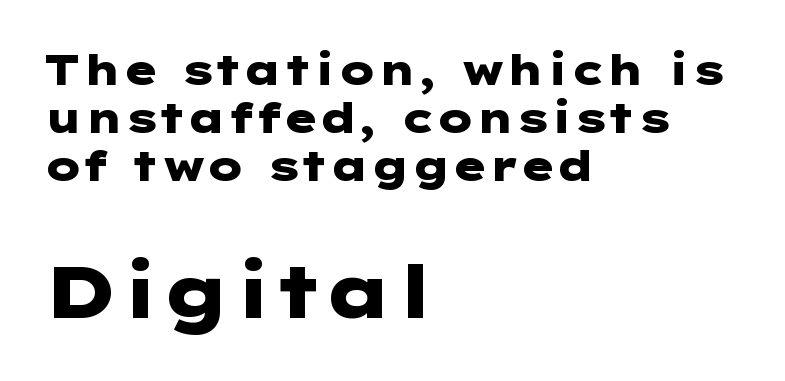
Q: Is the text bold? A: Yes.
Q: Is the text italic (slanted)? A: No, it is upright.
Q: Is the typeface a serif or a sans-serif typeface? A: Sans-serif.
Q: Is the text underlined? A: No.
Q: How is the paragraph aligned? A: Left-aligned.
Q: Is the spacing between letters normal or unusually wide? A: Normal.
Q: Is the spacing between lines tight, normal or loose? A: Tight.
Q: Which block of text is set in a larger size, the first (top) or the second (bottom)? A: The second (bottom) one.
Q: Width (condensed, normal, or wide)? A: Wide.
Q: Stroke contrast? A: Low.
Q: x-height? A: Medium.
